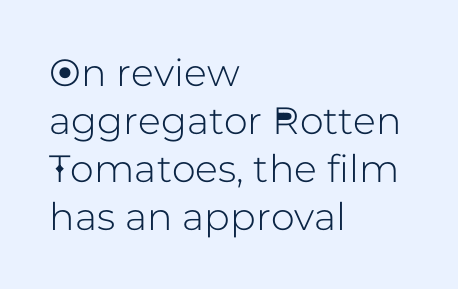
The image shows 38 px sans-serif type, upright; set left-aligned, normal line spacing (1.26x), normal letter spacing, not underlined; low stroke contrast and a medium x-height.
